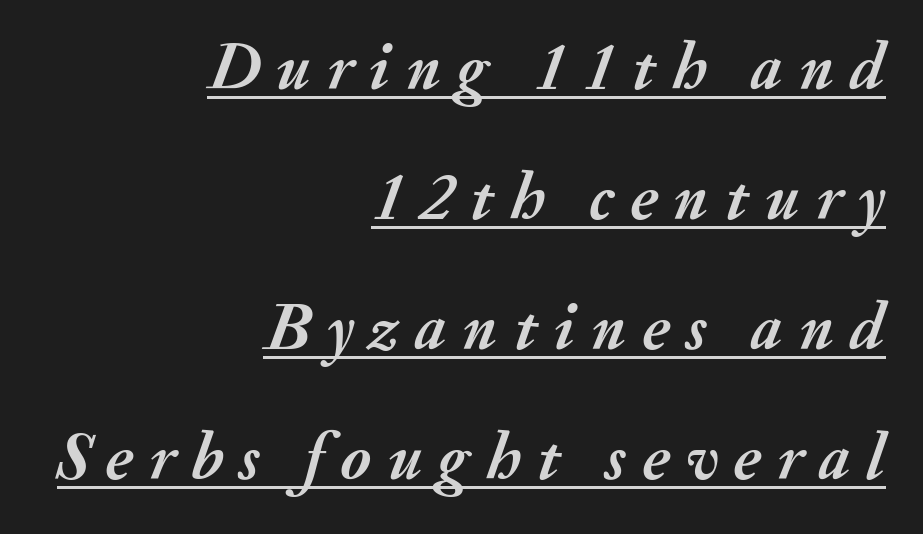
{"italic": "yes", "lean": "right", "slant_degrees": 20, "bold": "yes", "weight": "semibold", "width": "normal", "stroke_contrast": "medium", "x_height": "small", "monospaced": "no", "underline": "yes", "align": "right", "line_spacing": "loose", "line_spacing_ratio": 1.94, "letter_spacing": "wide", "letter_spacing_em": 0.24, "glyph_px": 67}
